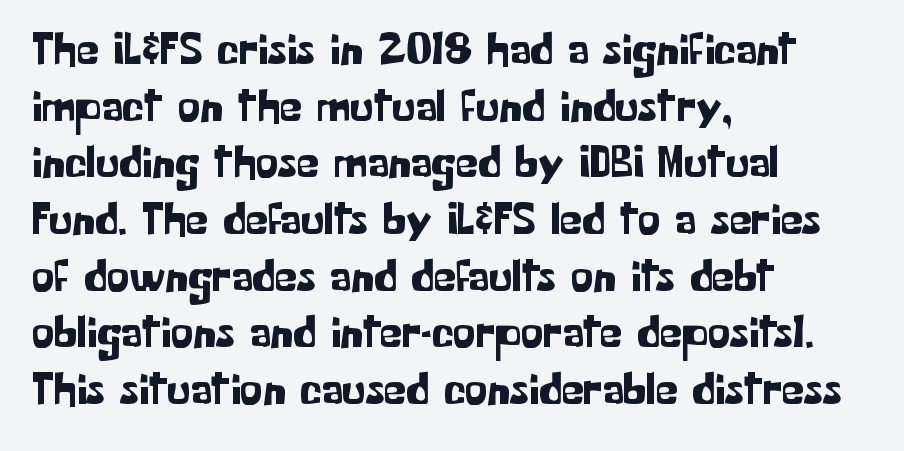
Q: Is the text italic (slanted)? A: No, it is upright.
Q: Is the typeface a serif or a sans-serif typeface? A: Sans-serif.
Q: Is the text underlined? A: No.
Q: How is the paragraph aligned? A: Left-aligned.
Q: Is the spacing between letters normal or unusually wide? A: Normal.
Q: Is the spacing between lines tight, normal or loose? A: Normal.
Q: Width (condensed, normal, or wide)? A: Normal.
Q: Stroke contrast? A: Low.
Q: x-height? A: Medium.
Q: Monospaced? A: No.
